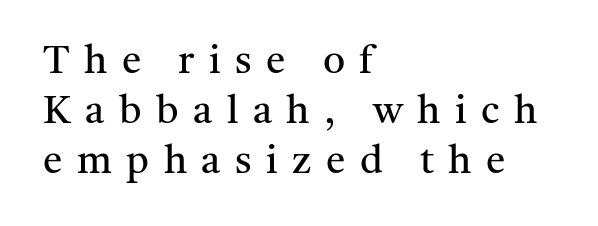
The image shows 39 px regular-weight serif type, upright; set left-aligned, normal line spacing (1.28x), unusually wide letter spacing (+0.37 em), not underlined; medium stroke contrast and a medium x-height.
